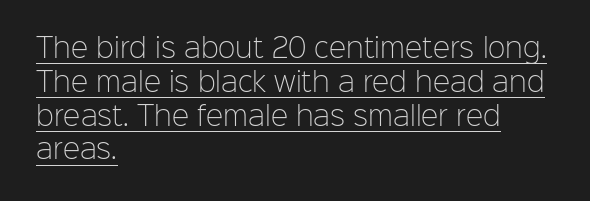
The image shows 26 px text type, upright; set left-aligned, normal line spacing (1.3x), normal letter spacing, underlined.
